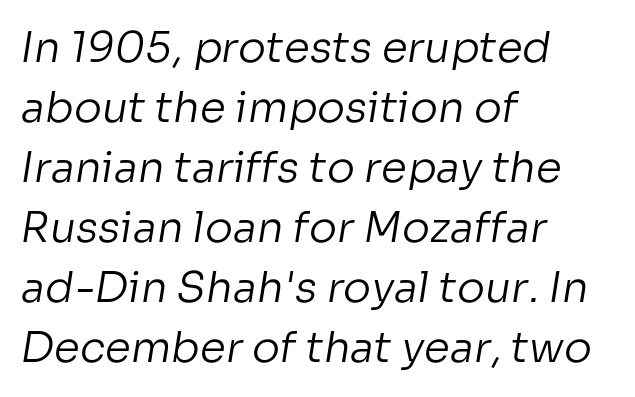
The image shows 42 px regular-weight sans-serif type; set left-aligned, normal line spacing (1.43x), normal letter spacing, not underlined; low stroke contrast and a medium x-height.
